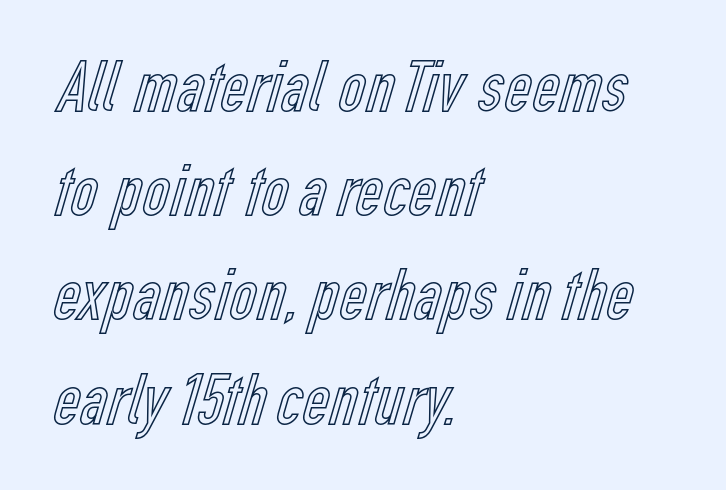
{"width": "condensed", "x_height": "medium", "monospaced": "no", "underline": "no", "align": "left", "line_spacing": "normal", "line_spacing_ratio": 1.39, "letter_spacing": "normal", "letter_spacing_em": 0.0, "glyph_px": 75}
